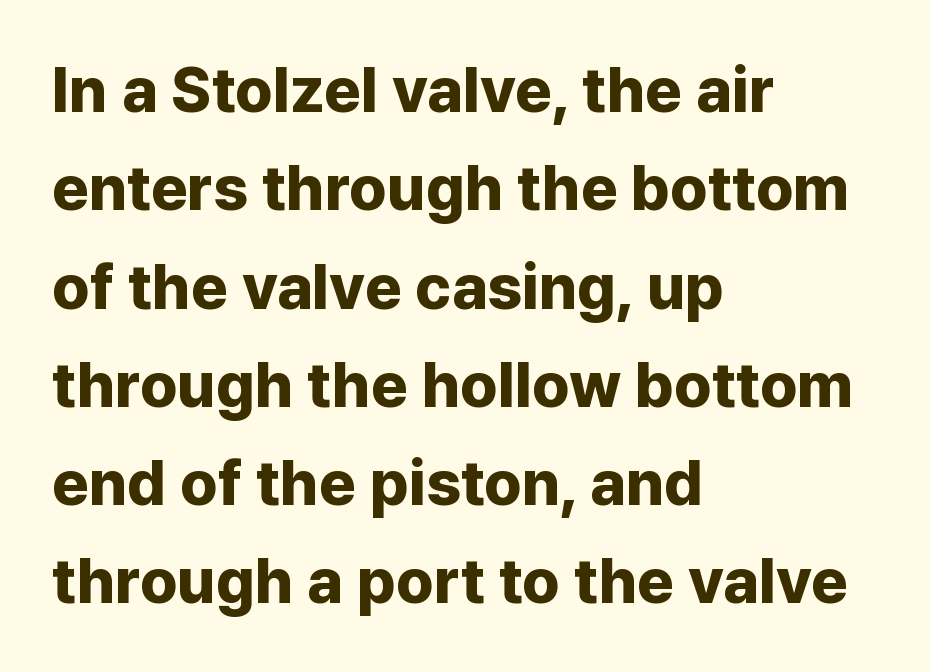
{"serif": "no", "italic": "no", "bold": "yes", "weight": "bold", "width": "normal", "stroke_contrast": "low", "x_height": "medium", "monospaced": "no", "underline": "no", "align": "left", "line_spacing": "normal", "line_spacing_ratio": 1.56, "letter_spacing": "normal", "letter_spacing_em": 0.0, "glyph_px": 63}
